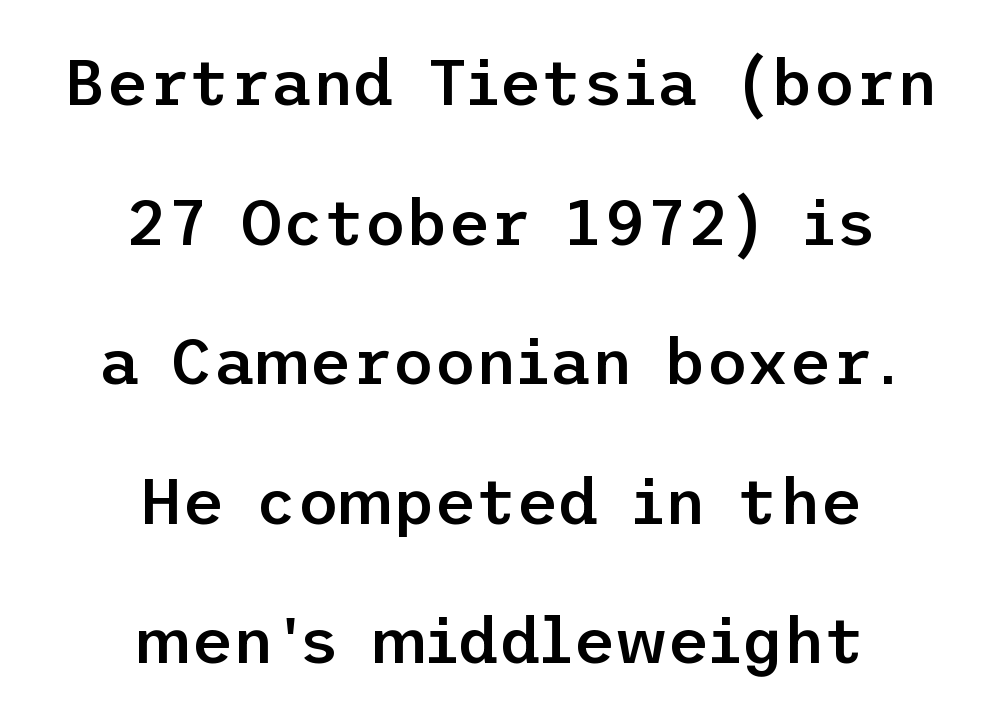
{"serif": "no", "italic": "no", "bold": "semi", "weight": "semibold", "width": "normal", "stroke_contrast": "low", "x_height": "medium", "underline": "no", "align": "center", "line_spacing": "loose", "line_spacing_ratio": 2.18, "letter_spacing": "normal", "letter_spacing_em": 0.0, "glyph_px": 64}
